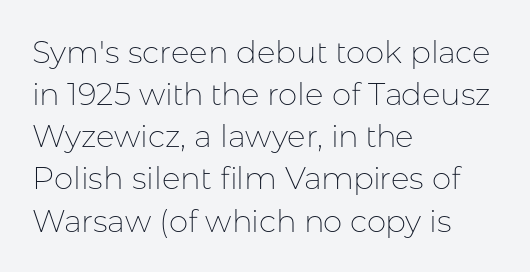
Q: Is the text bold? A: No.
Q: Is the text italic (slanted)? A: No, it is upright.
Q: Is the typeface a serif or a sans-serif typeface? A: Sans-serif.
Q: Is the text underlined? A: No.
Q: How is the paragraph aligned? A: Left-aligned.
Q: Is the spacing between letters normal or unusually wide? A: Normal.
Q: Is the spacing between lines tight, normal or loose? A: Normal.
Q: Width (condensed, normal, or wide)? A: Normal.
Q: Stroke contrast? A: Low.
Q: x-height? A: Medium.
Q: Monospaced? A: No.
